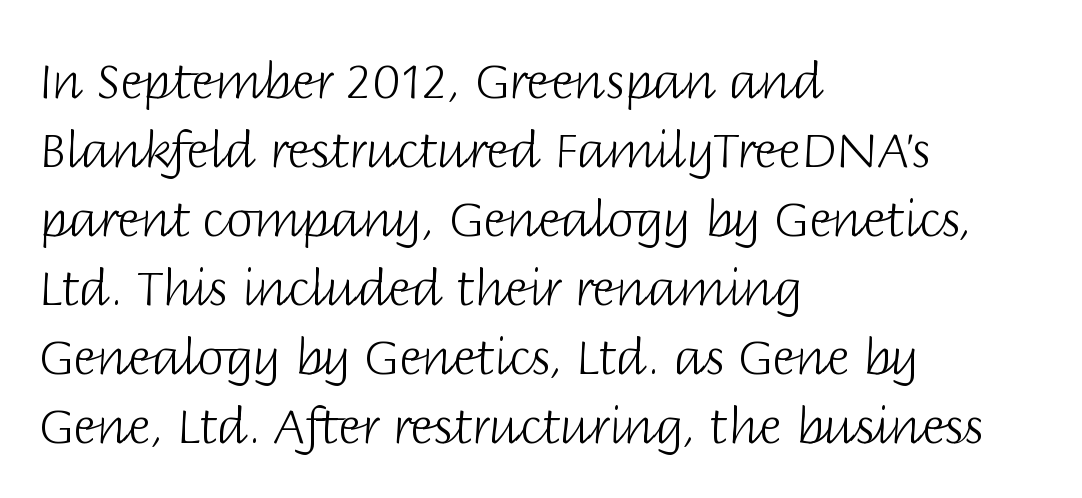
Q: Is the text bold? A: No.
Q: Is the text italic (slanted)? A: No, it is upright.
Q: Is the typeface a serif or a sans-serif typeface? A: Sans-serif.
Q: Is the text underlined? A: No.
Q: How is the paragraph aligned? A: Left-aligned.
Q: Is the spacing between letters normal or unusually wide? A: Normal.
Q: Is the spacing between lines tight, normal or loose? A: Normal.
Q: Width (condensed, normal, or wide)? A: Normal.
Q: Stroke contrast? A: Low.
Q: x-height? A: Large.
Q: Monospaced? A: No.
